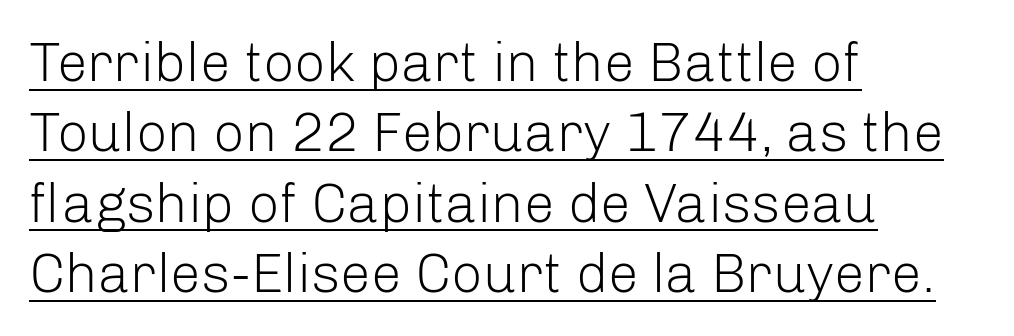
Q: Is the text bold? A: No.
Q: Is the text italic (slanted)? A: No, it is upright.
Q: Is the typeface a serif or a sans-serif typeface? A: Sans-serif.
Q: Is the text underlined? A: Yes.
Q: How is the paragraph aligned? A: Left-aligned.
Q: Is the spacing between letters normal or unusually wide? A: Normal.
Q: Is the spacing between lines tight, normal or loose? A: Normal.
Q: Width (condensed, normal, or wide)? A: Normal.
Q: Stroke contrast? A: Low.
Q: x-height? A: Medium.
Q: Monospaced? A: No.
